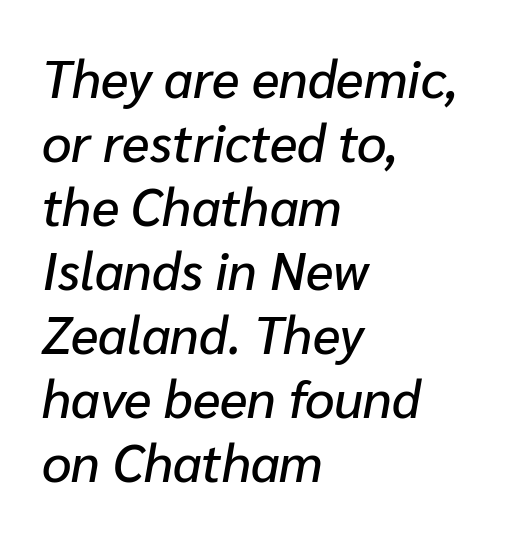
Note the varied advance widths — an 'i' is clearly narrower than an 'm'. Glance below the letters and you will spot only blank space. A student would call this left alignment; a typographer would say flush left, rag right. The typography opts for an oblique posture over an upright one. A typesetter would call this zero additional tracking.
